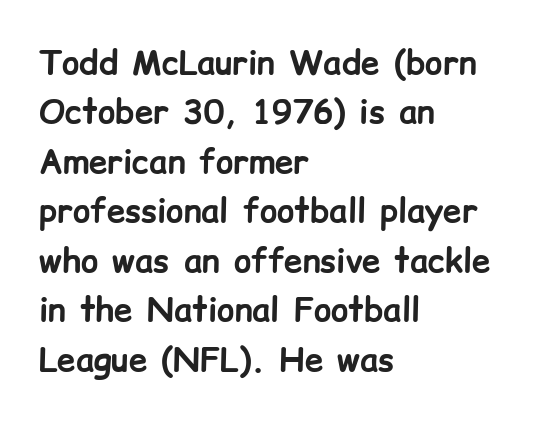
The image shows 33 px bold sans-serif type, upright; set left-aligned, normal line spacing (1.5x), normal letter spacing, not underlined; low stroke contrast and a medium x-height.
